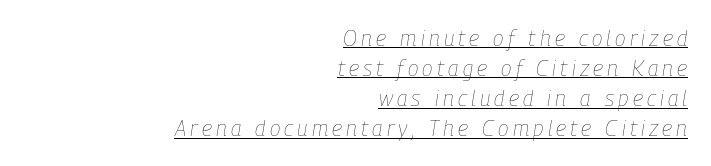
Honestly, the underline is the first thing you notice here. Casual observation: everything's shoved over to the right. Whoever set this chose a conventional vertical rhythm. This is not heavy type; no bold has been used.
